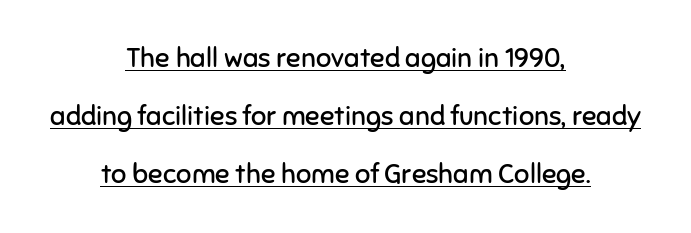
No heavy texture on the line: the type isn't bold. Italic: no, the glyphs are upright roman. Underlining? Definitely there. This sample is center-justified, so both line endings float freely.
